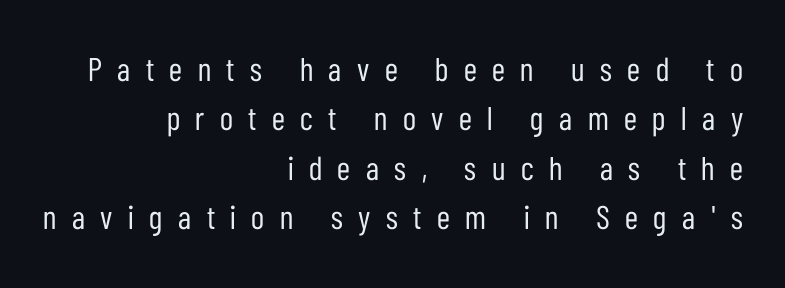
A normal amount of white space separates one row of letters from the next. The area under the type is left untouched. Serif or sans? Sans — the stroke terminals are bare. Is the block centered? No — it sits flush against the right margin. Notice how the stems are strictly vertical — no italics here.
